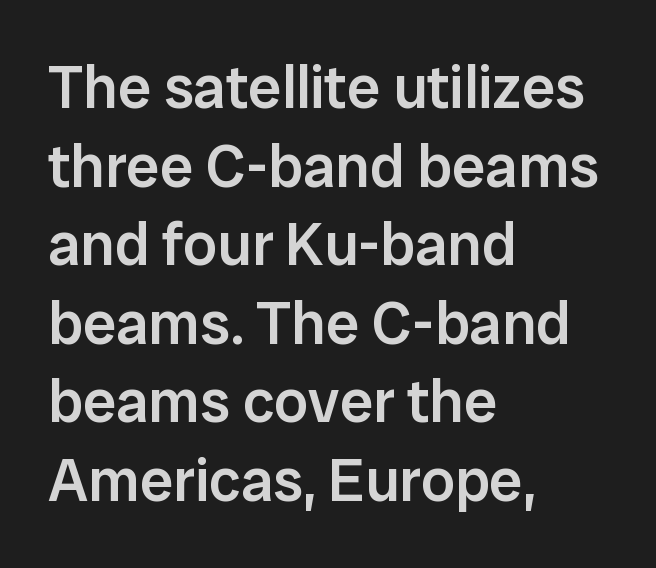
{"serif": "no", "italic": "no", "bold": "semi", "weight": "semibold", "width": "normal", "stroke_contrast": "low", "x_height": "medium", "monospaced": "no", "underline": "no", "align": "left", "line_spacing": "normal", "line_spacing_ratio": 1.31, "letter_spacing": "normal", "letter_spacing_em": 0.0, "glyph_px": 60}
